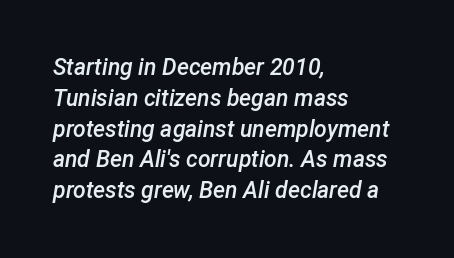
The image shows 23 px text type, italic (leaning right); set left-aligned, normal line spacing (1.34x), normal letter spacing, not underlined.
